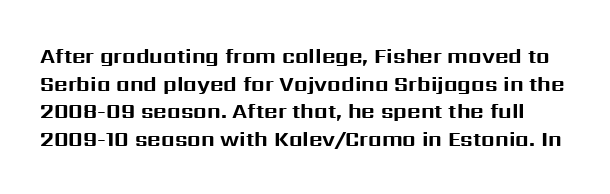
The image shows 21 px bold type, upright; set normal line spacing (1.31x), normal letter spacing, not underlined.
